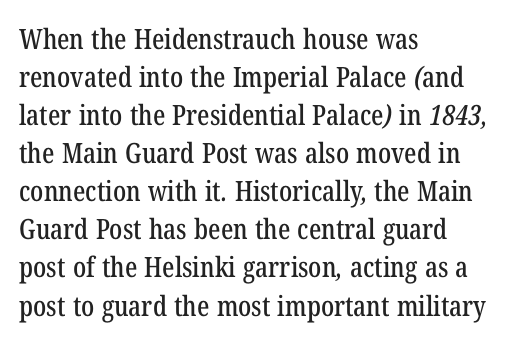
The image shows 28 px condensed serif type; set left-aligned, normal line spacing (1.36x), normal letter spacing, not underlined; low stroke contrast and a medium x-height.
